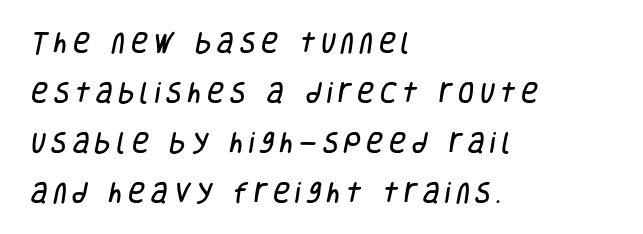
{"underline": "no", "align": "left", "line_spacing": "loose", "line_spacing_ratio": 2.17, "letter_spacing": "wide", "letter_spacing_em": 0.25, "glyph_px": 23}
